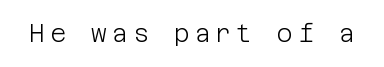
The image shows 24 px text type, upright; set unusually wide letter spacing (+0.21 em), not underlined.
